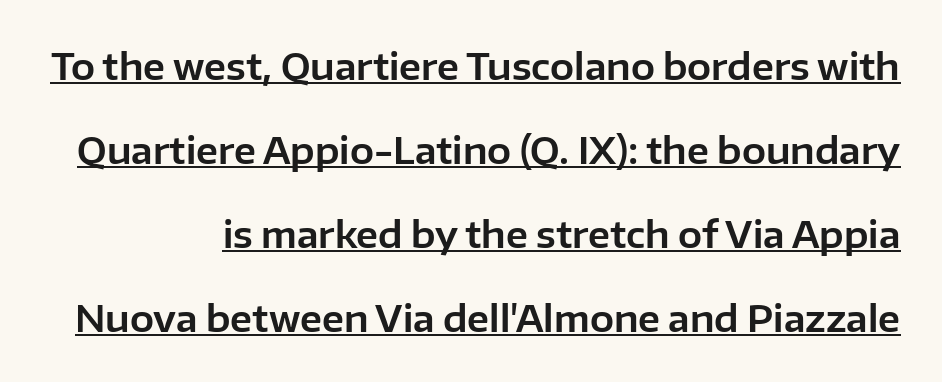
What's the leading like? Stretched, with rows far apart. Is there any slant? The stems are plumb. Is the letter spacing exaggerated? No — it looks like the ordinary default. The passage shown is underscored from start to finish. Is this a sans? Yes — the strokes have no serifs. Varying glyph widths throughout — classic text-font behaviour.
